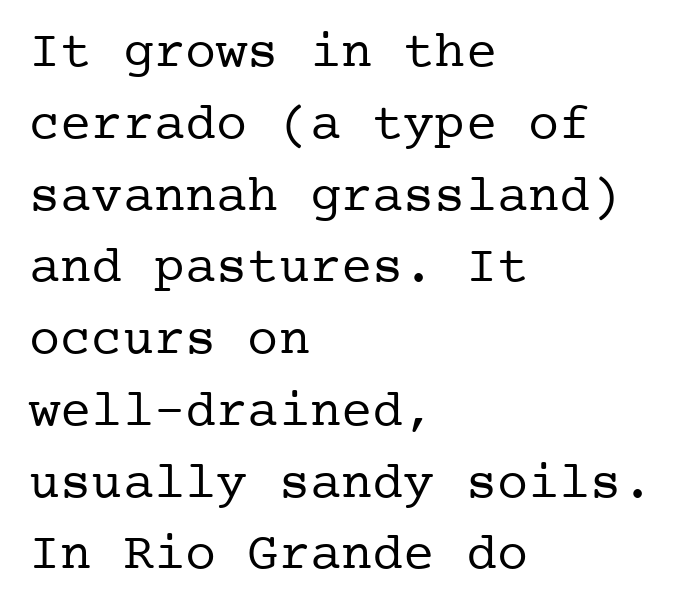
Is the stroke heavy? The answer is a plain regular-or-lighter. Classification — serif. Is there much room between lines? A standard amount, neither cramped nor airy. The passage shown has conventional tracking throughout. Unmarked baselines from the first word to the last. Where is the straight margin? On the left.
